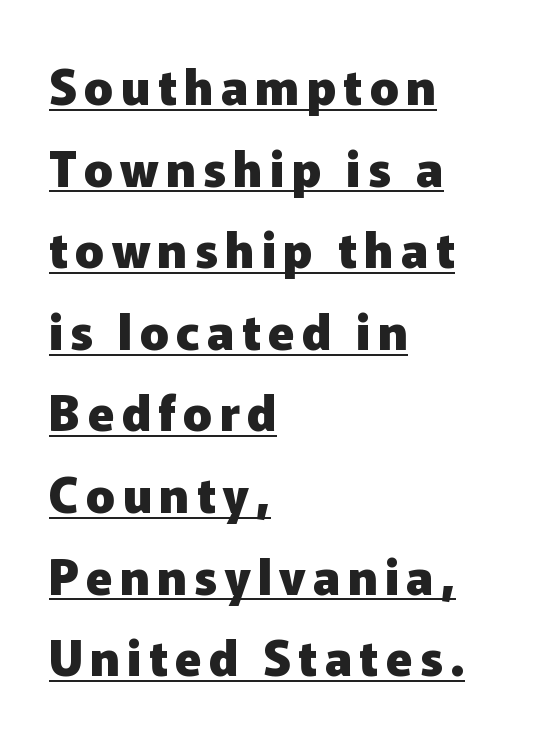
Q: Is the text bold? A: Yes.
Q: Is the text italic (slanted)? A: No, it is upright.
Q: Is the typeface a serif or a sans-serif typeface? A: Sans-serif.
Q: Is the text underlined? A: Yes.
Q: How is the paragraph aligned? A: Left-aligned.
Q: Is the spacing between lines tight, normal or loose? A: Normal.
Q: Width (condensed, normal, or wide)? A: Normal.
Q: Stroke contrast? A: Low.
Q: x-height? A: Medium.
Q: Monospaced? A: No.
